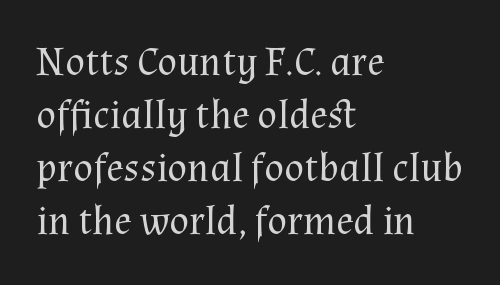
Q: Is the text bold? A: No.
Q: Is the text italic (slanted)? A: No, it is upright.
Q: Is the text underlined? A: No.
Q: How is the paragraph aligned? A: Left-aligned.
Q: Is the spacing between letters normal or unusually wide? A: Normal.
Q: Is the spacing between lines tight, normal or loose? A: Normal.
Q: Width (condensed, normal, or wide)? A: Normal.
Q: Stroke contrast? A: Medium.
Q: x-height? A: Medium.
Q: Monospaced? A: No.
